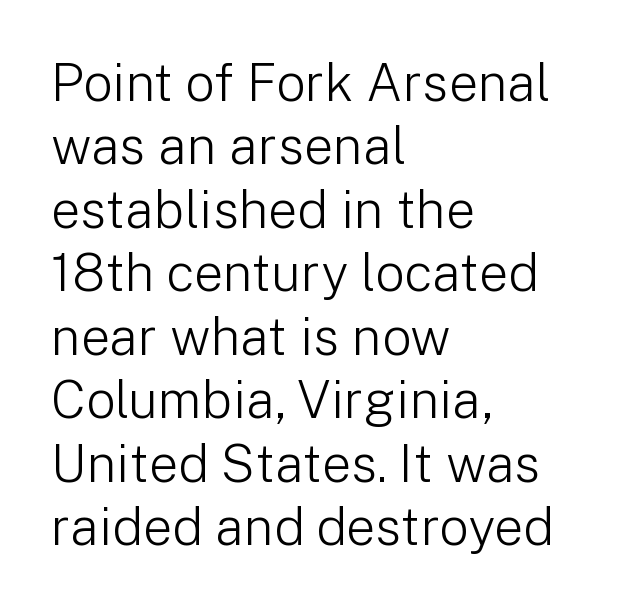
{"serif": "no", "italic": "no", "bold": "no", "weight": "light", "width": "normal", "stroke_contrast": "low", "x_height": "medium", "monospaced": "no", "underline": "no", "align": "left", "line_spacing_ratio": 1.22, "letter_spacing": "normal", "letter_spacing_em": 0.0, "glyph_px": 52}
